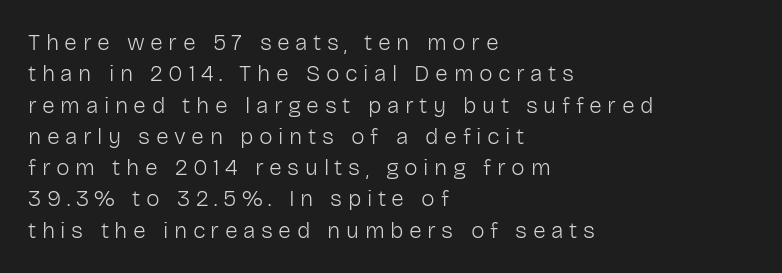
{"italic": "no", "bold": "no", "underline": "no", "align": "left", "line_spacing": "normal", "line_spacing_ratio": 1.36, "letter_spacing": "wide", "letter_spacing_em": 0.24, "glyph_px": 23}
